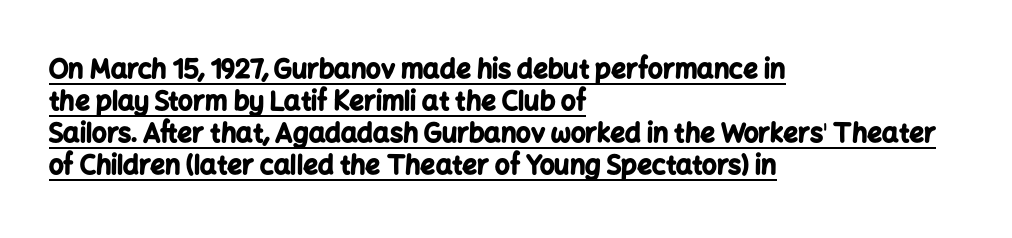
Q: Is the text bold? A: Yes.
Q: Is the text italic (slanted)? A: No, it is upright.
Q: Is the text underlined? A: Yes.
Q: How is the paragraph aligned? A: Left-aligned.
Q: Is the spacing between letters normal or unusually wide? A: Normal.
